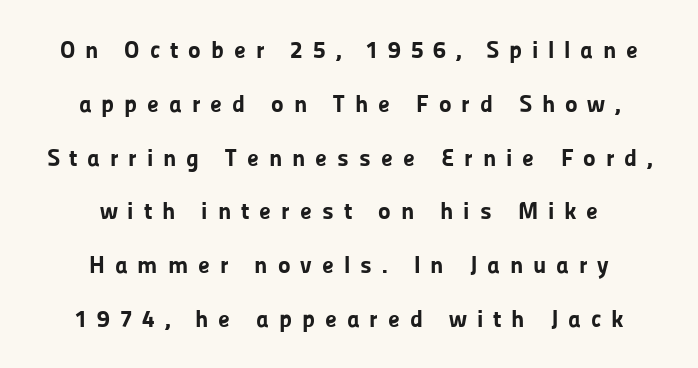
{"italic": "no", "bold": "yes", "underline": "no", "align": "center", "line_spacing": "loose", "line_spacing_ratio": 2.24, "letter_spacing": "wide", "letter_spacing_em": 0.41, "glyph_px": 24}
